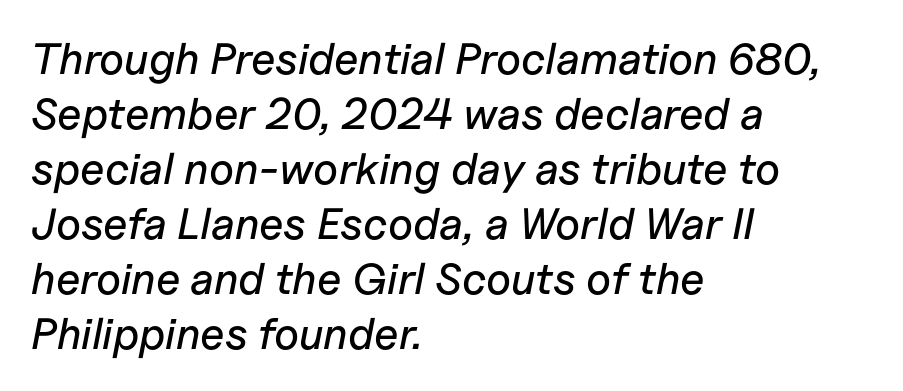
These lines stack with their left ends in a neat column. Inter-character spacing is left at the font's built-in metrics. Letters rest on an invisible, unmarked baseline. Style check: oblique.
